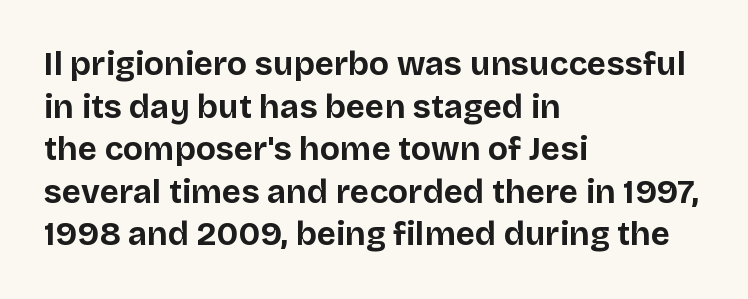
{"serif": "no", "italic": "no", "bold": "yes", "weight": "bold", "width": "normal", "stroke_contrast": "low", "x_height": "large", "monospaced": "no", "underline": "no", "align": "left", "line_spacing": "normal", "line_spacing_ratio": 1.29, "letter_spacing": "normal", "letter_spacing_em": 0.0, "glyph_px": 33}
